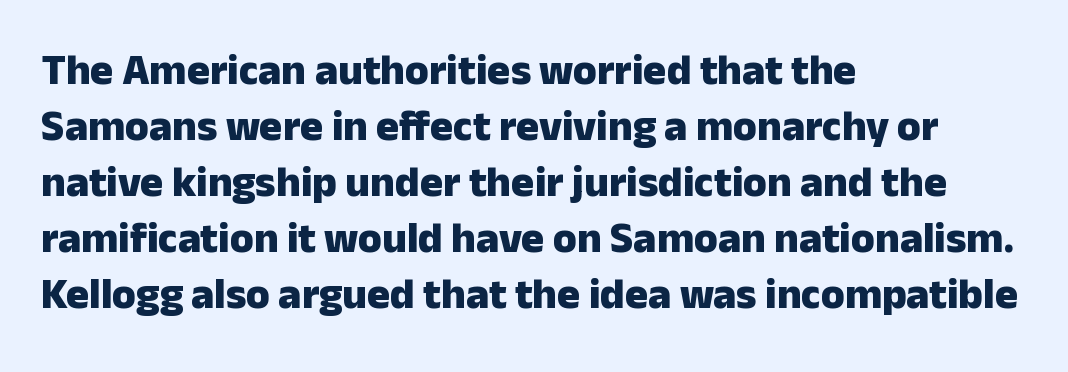
{"serif": "no", "italic": "no", "bold": "yes", "weight": "heavy", "width": "normal", "stroke_contrast": "low", "x_height": "medium", "monospaced": "no", "underline": "no", "align": "left", "line_spacing": "normal", "line_spacing_ratio": 1.3, "letter_spacing": "normal", "letter_spacing_em": 0.0, "glyph_px": 43}
